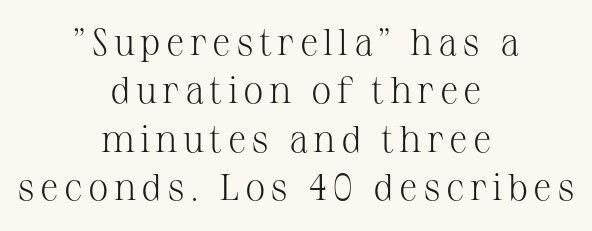
The image shows 37 px light serif type, upright; set centered, normal line spacing (1.31x), not underlined; medium stroke contrast and a medium x-height.
